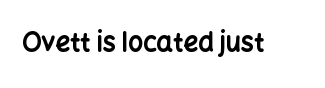
Only glyphs here, with clear space below each row. Rendered with straight, roman letterforms. The glyphs have the mass of a bold cut. Observe the ordinary spacing: letters are neighbours, not strangers.
